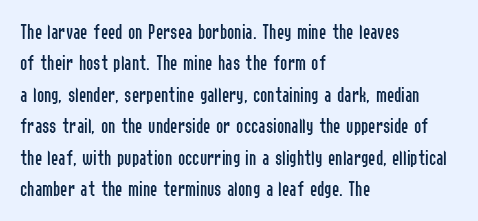
The line-height multiplier appears to be the usual default. The ragged edge is on the right, which tells us the setting is flush left. A typesetter would mark this as roman, not italic. This sample uses plain, unmodified letter spacing. No letter is thick-stroked: the sample isn't bold.
